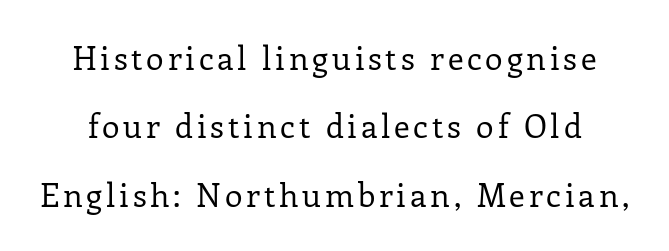
{"serif": "yes", "italic": "no", "bold": "no", "weight": "regular", "width": "normal", "stroke_contrast": "low", "x_height": "medium", "monospaced": "no", "underline": "no", "line_spacing": "loose", "line_spacing_ratio": 2.14, "glyph_px": 32}
